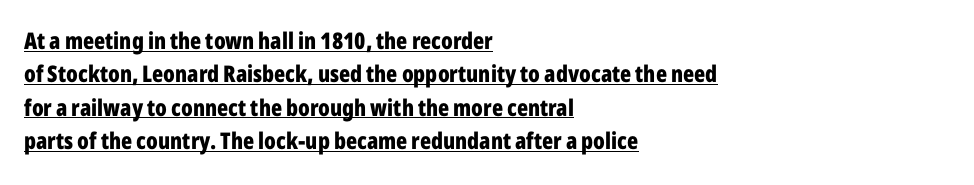
{"italic": "no", "bold": "yes", "underline": "yes", "align": "left", "line_spacing": "normal", "line_spacing_ratio": 1.45, "letter_spacing": "normal", "letter_spacing_em": 0.0, "glyph_px": 23}
